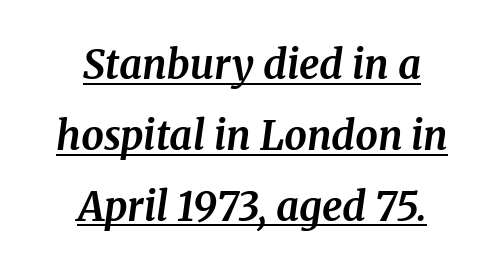
{"serif": "yes", "italic": "yes", "lean": "right", "slant_degrees": 8, "bold": "yes", "weight": "bold", "width": "normal", "stroke_contrast": "medium", "x_height": "medium", "monospaced": "no", "underline": "yes", "align": "center", "line_spacing_ratio": 1.77, "letter_spacing": "normal", "letter_spacing_em": 0.0, "glyph_px": 40}
